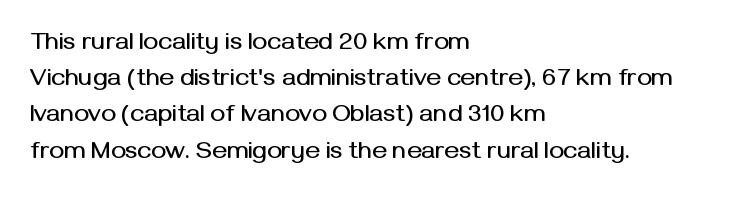
This sample keeps an unexceptional amount of space between lines. Characters follow at the spacing the type designer built in. Leftover space on each line is placed entirely after the last word. Nobody drew a line under any word here. The font's upright variant was chosen for this text.
